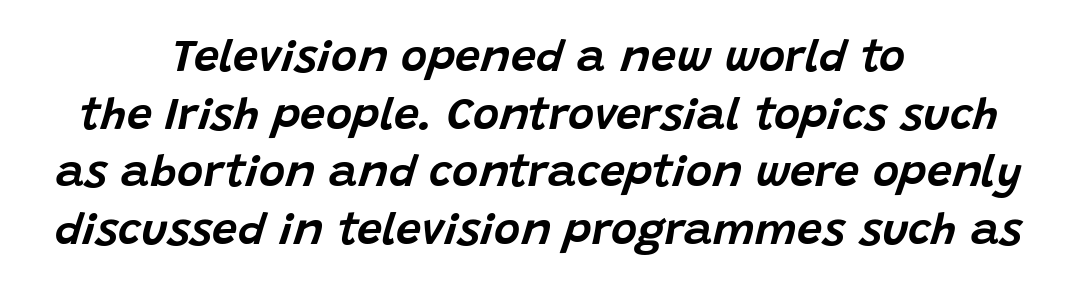
The image shows 45 px text type, italic (leaning right); set centered, normal line spacing (1.28x), normal letter spacing, not underlined; low stroke contrast and a large x-height.
